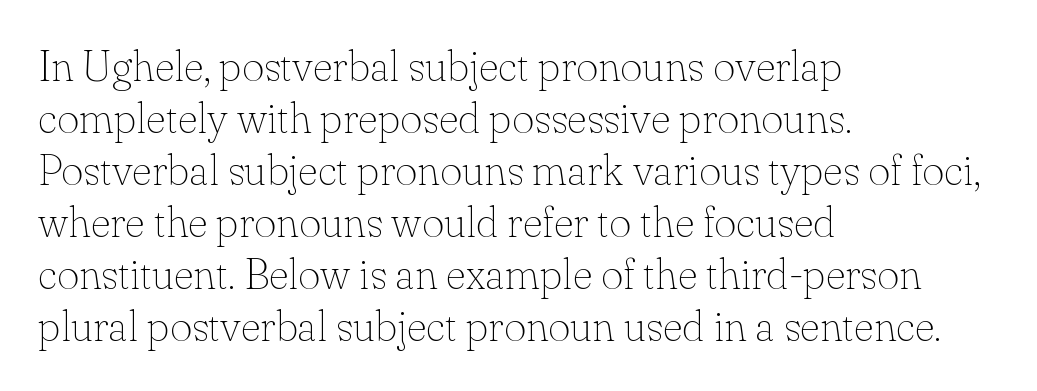
The strokes carry an ordinary text weight at most. Looks like regular typesetting: each glyph gets only the width it needs. Every stem runs plumb, perpendicular to the baseline. The typesetter chose a ragged-right arrangement here. To sum up the face: it has serifs. Quick note: underline off.
